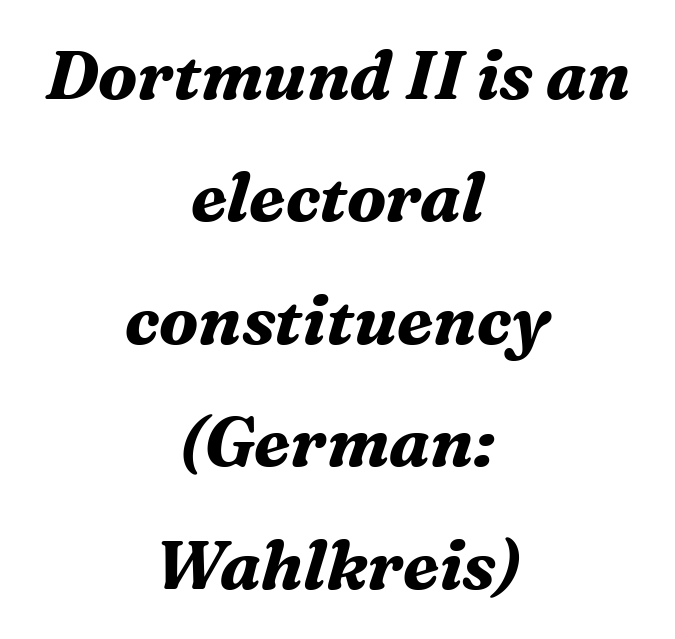
The image shows 68 px bold serif type, italic (leaning right); set centered, line spacing 1.8x, normal letter spacing, not underlined; medium stroke contrast and a medium x-height.
